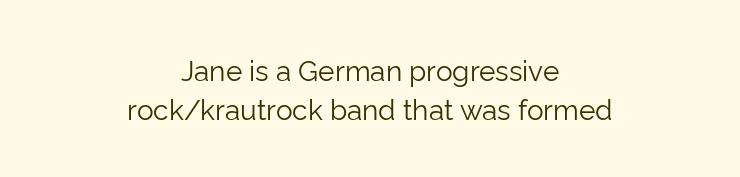
The image shows 28 px light sans-serif type, upright; set centered, normal line spacing (1.41x), normal letter spacing, not underlined; low stroke contrast and a medium x-height.
